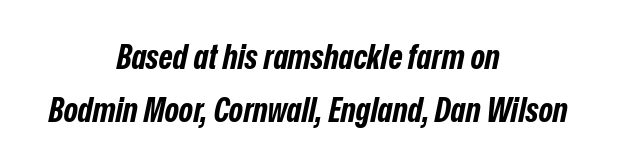
{"italic": "yes", "lean": "right", "slant_degrees": 12, "bold": "yes", "weight": "bold", "width": "condensed", "stroke_contrast": "low", "x_height": "medium", "monospaced": "no", "underline": "no", "align": "center", "line_spacing": "normal", "line_spacing_ratio": 1.57, "letter_spacing": "normal", "letter_spacing_em": 0.0, "glyph_px": 34}
